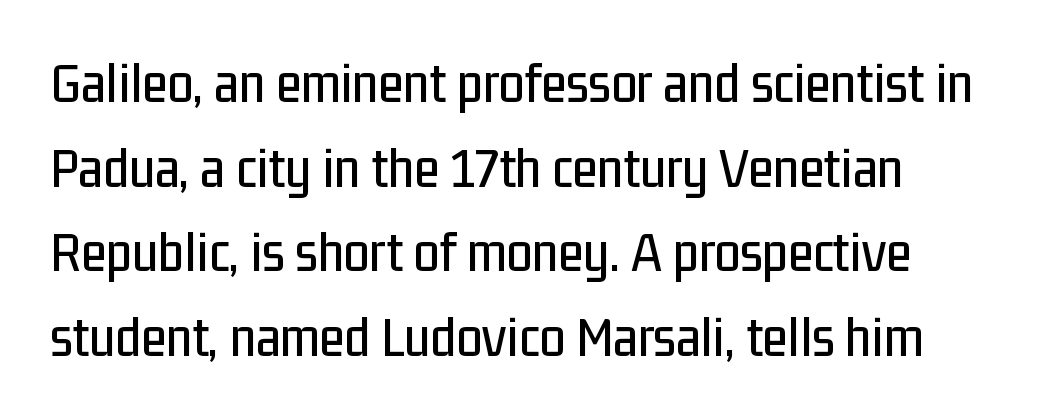
Q: Is the text italic (slanted)? A: No, it is upright.
Q: Is the typeface a serif or a sans-serif typeface? A: Sans-serif.
Q: Is the text underlined? A: No.
Q: Is the spacing between letters normal or unusually wide? A: Normal.
Q: Is the spacing between lines tight, normal or loose? A: Normal.
Q: Width (condensed, normal, or wide)? A: Condensed.
Q: Stroke contrast? A: Low.
Q: x-height? A: Medium.
Q: Monospaced? A: No.
